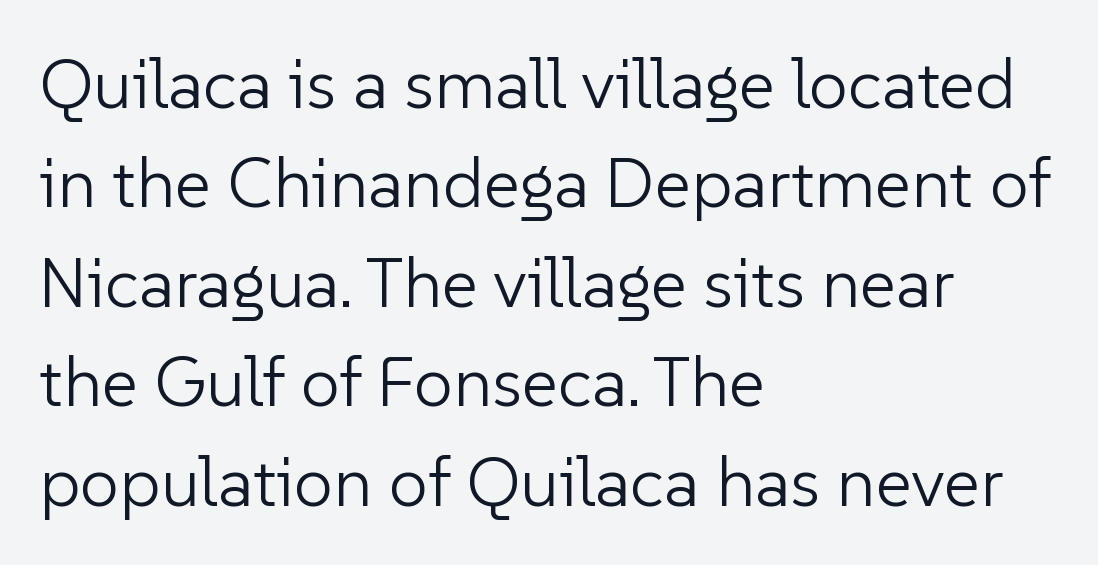
What's the leading like? Ordinary, nothing unusual. Inter-character spacing is left at the font's built-in metrics. Caption: face not bold, strokes unweighted. This rendering uses left alignment, leaving the right contour irregular.
